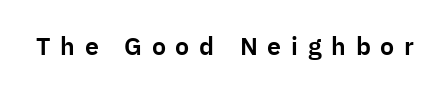
Q: Is the text italic (slanted)? A: No, it is upright.
Q: Is the text underlined? A: No.
Q: Is the spacing between letters normal or unusually wide? A: Unusually wide.
